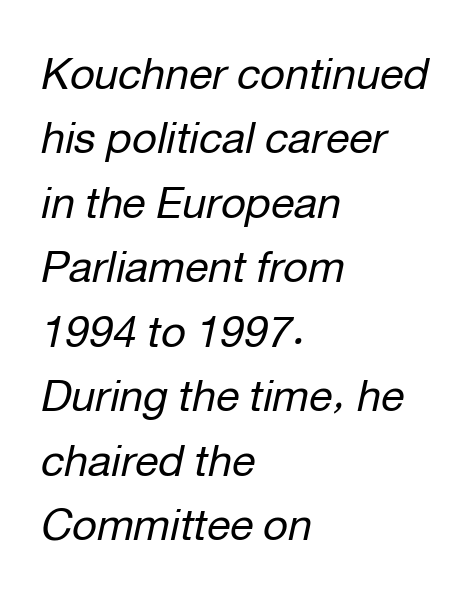
Stems here are at most as thick as an everyday book face. This sample is left-justified, so line endings fall wherever the words run out. This rendering leaves character spacing at its baseline value. The area under the type is left untouched.
